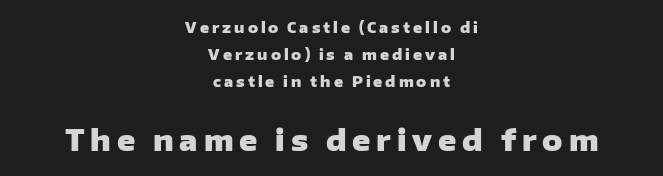
{"serif": "no", "italic": "no", "bold": "yes", "weight": "heavy", "width": "wide", "stroke_contrast": "low", "x_height": "medium", "monospaced": "no", "underline": "no", "align": "center", "line_spacing": "loose", "line_spacing_ratio": 1.94, "letter_spacing": "wide", "letter_spacing_em": 0.21, "larger_block": "second", "size_ratio": 2.0, "glyph_px": 28}
